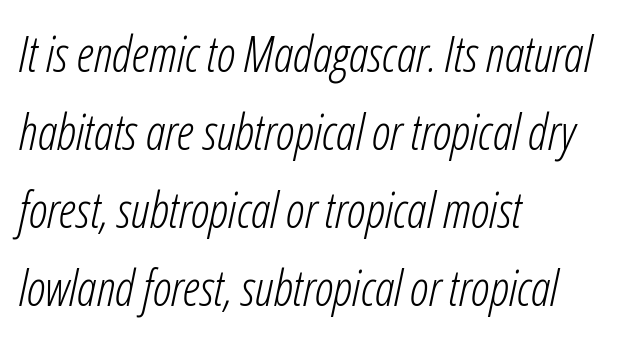
{"italic": "yes", "lean": "right", "slant_degrees": 12, "bold": "no", "weight": "light", "width": "condensed", "stroke_contrast": "low", "x_height": "medium", "monospaced": "no", "underline": "no", "align": "left", "line_spacing": "normal", "line_spacing_ratio": 1.59, "letter_spacing": "normal", "letter_spacing_em": 0.0, "glyph_px": 49}
